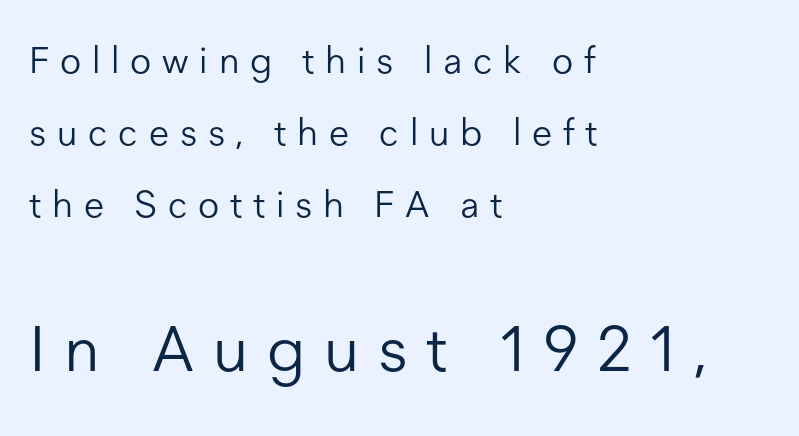
The words here are not underlined. Each stroke keeps to a modest, everyday thickness or less. Do the letters lean? They stand straight. Does the leading feel generous? Absolutely, it's lavish.
